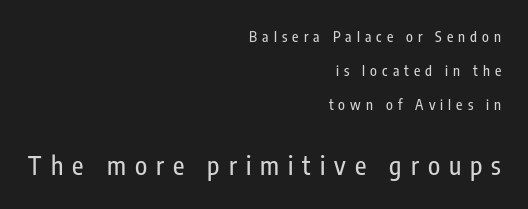
The image shows 25 px text type, upright; set right-aligned, loose line spacing (2.44x), unusually wide letter spacing (+0.36 em), not underlined; the second (bottom) block is 1.79x larger.
